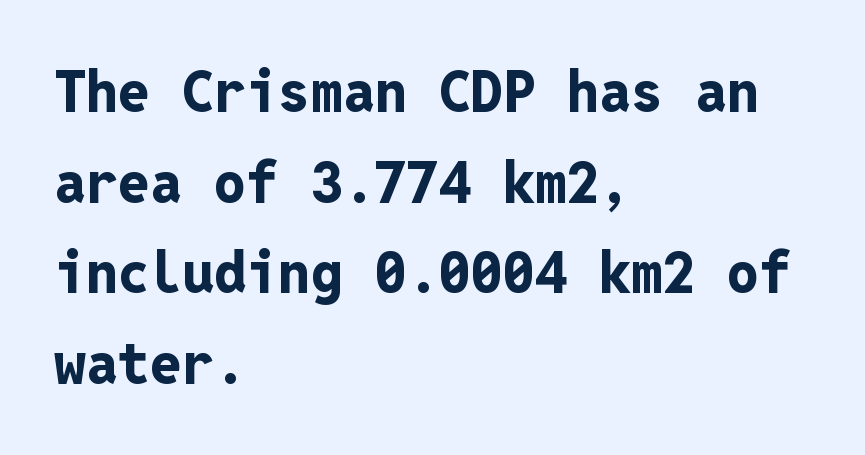
{"serif": "no", "italic": "no", "bold": "yes", "weight": "bold", "width": "normal", "stroke_contrast": "low", "x_height": "medium", "monospaced": "yes", "underline": "no", "align": "left", "line_spacing": "normal", "line_spacing_ratio": 1.59, "letter_spacing": "normal", "letter_spacing_em": 0.0, "glyph_px": 57}
